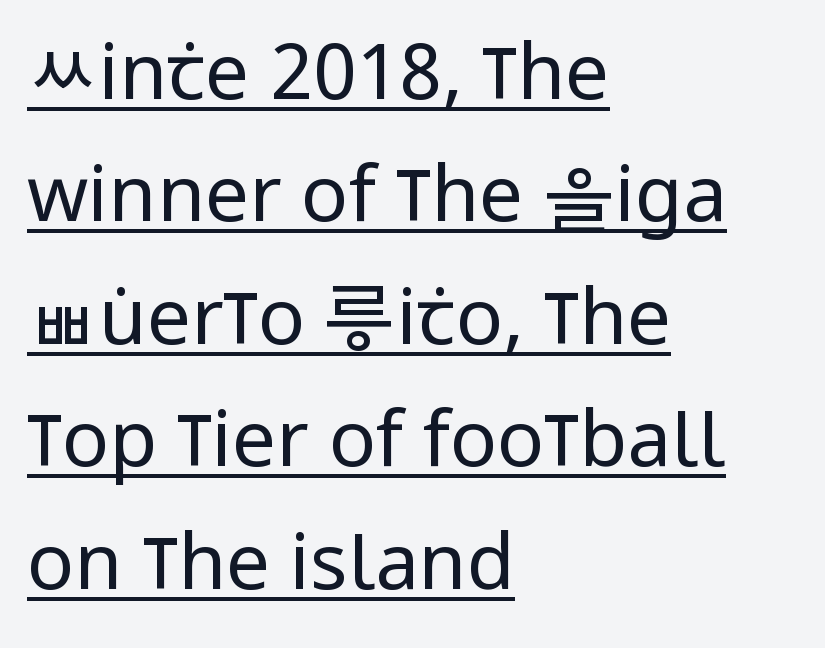
{"serif": "no", "italic": "no", "bold": "no", "weight": "regular", "width": "condensed", "stroke_contrast": "low", "x_height": "large", "monospaced": "no", "underline": "yes", "align": "left", "line_spacing": "normal", "line_spacing_ratio": 1.57, "letter_spacing": "normal", "letter_spacing_em": 0.0, "glyph_px": 78}
